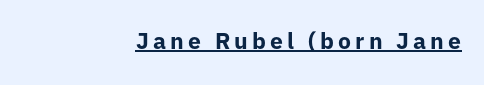
{"italic": "no", "bold": "yes", "underline": "yes", "align": "right", "glyph_px": 23}
